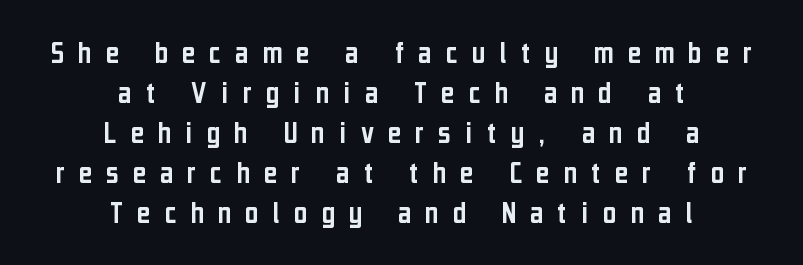
Font category for this specimen: sans-serif. One glance says typical: line gaps are just what's usual. Substantial extra tracking has been applied to these lines. The face used here is proportionally spaced, like ordinary book or web type.
